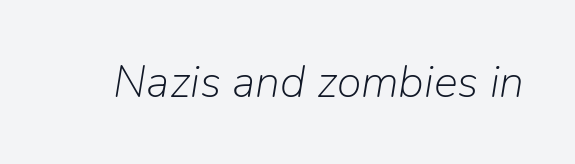
Q: Is the text bold? A: No.
Q: Is the text italic (slanted)? A: Yes, it leans right by about 9 degrees.
Q: Is the text underlined? A: No.
Q: Is the spacing between letters normal or unusually wide? A: Normal.
Q: Width (condensed, normal, or wide)? A: Normal.
Q: Stroke contrast? A: Low.
Q: x-height? A: Medium.
Q: Monospaced? A: No.
